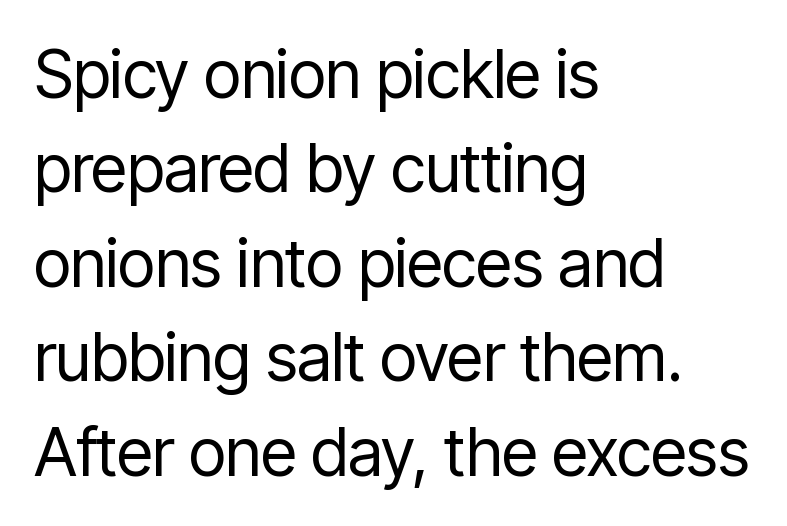
{"serif": "no", "italic": "no", "bold": "no", "weight": "regular", "width": "condensed", "stroke_contrast": "low", "x_height": "medium", "monospaced": "no", "underline": "no", "align": "left", "line_spacing": "normal", "line_spacing_ratio": 1.43, "letter_spacing": "normal", "letter_spacing_em": 0.0, "glyph_px": 66}
